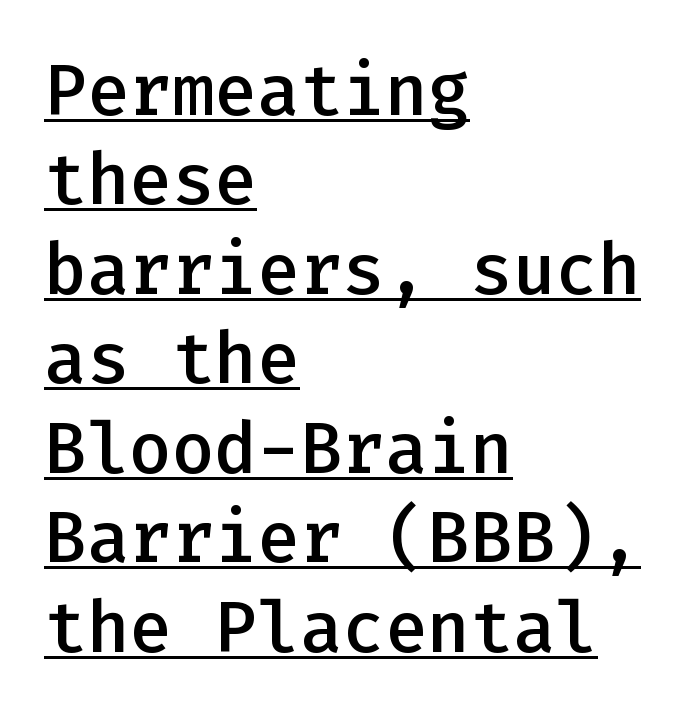
The image shows 71 px semibold sans-serif type, upright, monospaced; set left-aligned, normal line spacing (1.26x), normal letter spacing, underlined; low stroke contrast and a medium x-height.
